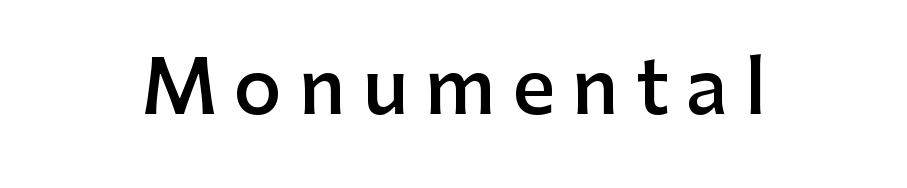
Look at the tracking — it's clearly loosened, letters drifting apart. These lines are composed in type without serifs. A fair bit of extra ink — the face is semibold, not bold. Short and long lines alike share a common midpoint.
